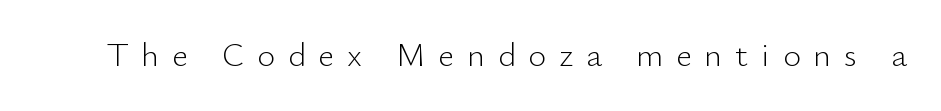
{"serif": "no", "italic": "no", "bold": "no", "weight": "light", "width": "normal", "stroke_contrast": "low", "x_height": "small", "monospaced": "no", "underline": "no", "letter_spacing": "wide", "letter_spacing_em": 0.38, "glyph_px": 34}
